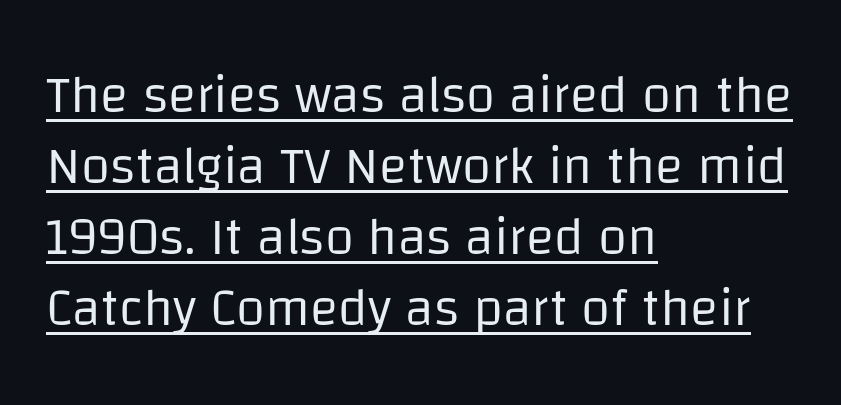
{"serif": "no", "italic": "no", "bold": "no", "weight": "regular", "width": "normal", "stroke_contrast": "low", "x_height": "large", "monospaced": "no", "underline": "yes", "align": "left", "line_spacing": "normal", "line_spacing_ratio": 1.34, "letter_spacing": "normal", "letter_spacing_em": 0.0, "glyph_px": 53}
